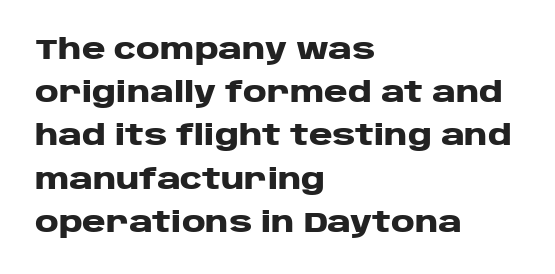
Font category for this specimen: sans-serif. Each letter keeps its own natural width here, so spacing adapts to shape. Upright lettering throughout. You could call the tracking neutral — neither tight nor loose.
